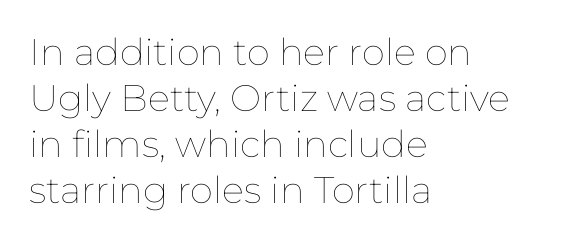
You could not count columns in this text — the font is proportionally spaced. This sample uses an upright cut, with every glyph sitting square on the baseline. Only glyphs here, with clear space below each row. This reads as an unemphasized weight, regular at the heaviest. This sample uses plain, unmodified letter spacing. These lines stack with their left ends in a neat column.
